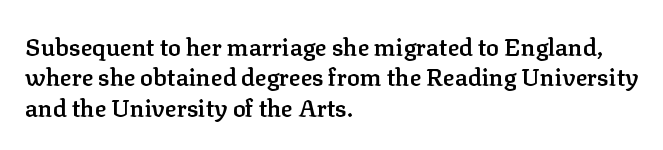
Q: Is the text bold? A: Semi-bold.
Q: Is the text italic (slanted)? A: No, it is upright.
Q: Is the text underlined? A: No.
Q: How is the paragraph aligned? A: Left-aligned.
Q: Is the spacing between letters normal or unusually wide? A: Normal.
Q: Is the spacing between lines tight, normal or loose? A: Normal.
